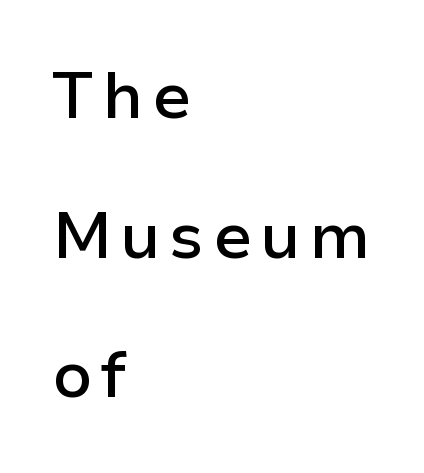
Q: Is the text bold? A: Semi-bold.
Q: Is the text italic (slanted)? A: No, it is upright.
Q: Is the typeface a serif or a sans-serif typeface? A: Sans-serif.
Q: Is the text underlined? A: No.
Q: How is the paragraph aligned? A: Left-aligned.
Q: Is the spacing between lines tight, normal or loose? A: Loose.
Q: Width (condensed, normal, or wide)? A: Normal.
Q: Stroke contrast? A: Low.
Q: x-height? A: Medium.
Q: Monospaced? A: No.
